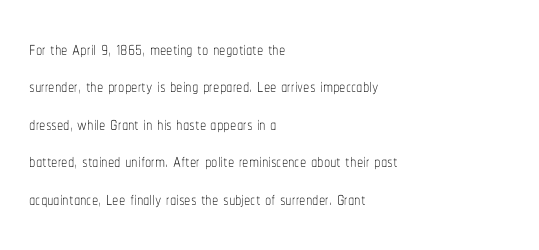
{"italic": "no", "bold": "no", "underline": "no", "align": "left", "line_spacing": "normal", "line_spacing_ratio": 1.5, "letter_spacing": "normal", "letter_spacing_em": 0.0, "glyph_px": 25}
